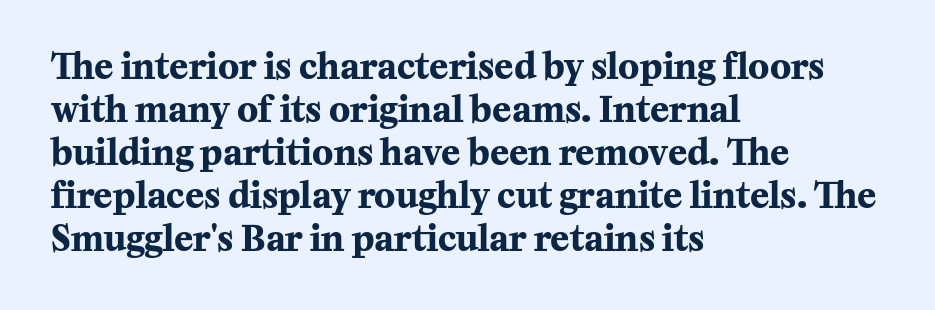
{"serif": "yes", "italic": "no", "bold": "yes", "weight": "bold", "width": "normal", "stroke_contrast": "medium", "x_height": "medium", "monospaced": "no", "underline": "no", "align": "left", "line_spacing_ratio": 1.23, "letter_spacing": "normal", "letter_spacing_em": 0.0, "glyph_px": 35}
